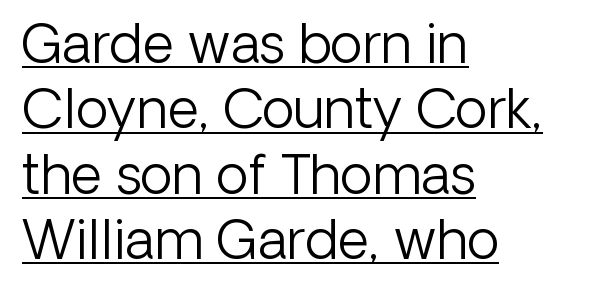
Decoration check: the copy is underlined. Is the stroke heavy? The answer is a plain regular-or-lighter. Each letter keeps its own natural width here, so spacing adapts to shape. The font family rendered here belongs to the sans-serif group. Caption: multi-line text, flush left, ragged right.
